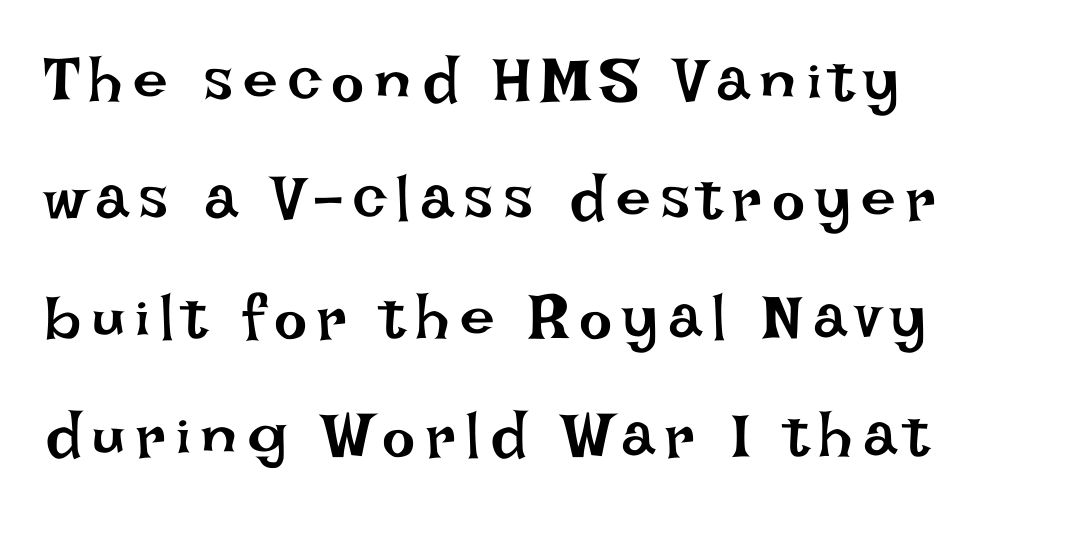
{"italic": "no", "bold": "no", "weight": "regular", "width": "normal", "stroke_contrast": "low", "x_height": "large", "monospaced": "no", "underline": "no", "align": "left", "line_spacing": "loose", "line_spacing_ratio": 1.91, "glyph_px": 62}
